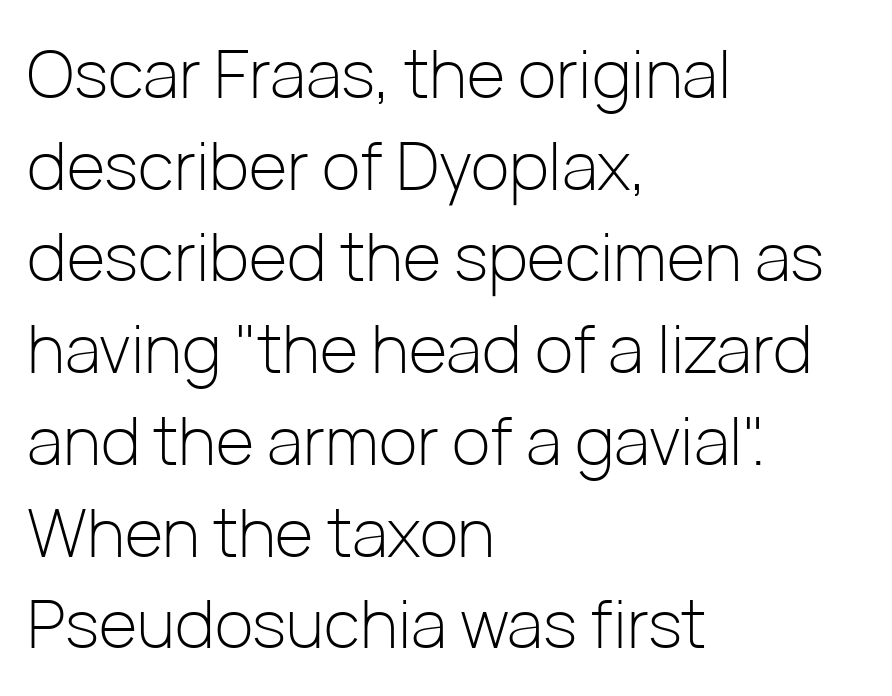
Q: Is the text bold? A: No.
Q: Is the text italic (slanted)? A: No, it is upright.
Q: Is the typeface a serif or a sans-serif typeface? A: Sans-serif.
Q: Is the text underlined? A: No.
Q: How is the paragraph aligned? A: Left-aligned.
Q: Is the spacing between letters normal or unusually wide? A: Normal.
Q: Is the spacing between lines tight, normal or loose? A: Normal.
Q: Width (condensed, normal, or wide)? A: Normal.
Q: Stroke contrast? A: Low.
Q: x-height? A: Medium.
Q: Monospaced? A: No.
